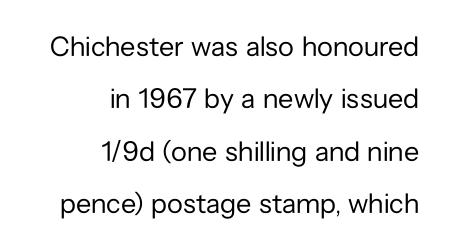
The image shows 28 px regular-weight sans-serif type, upright; set right-aligned, line spacing 1.87x, normal letter spacing, not underlined; low stroke contrast and a medium x-height.
